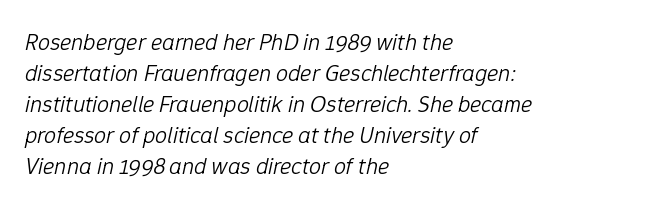
{"italic": "yes", "lean": "right", "slant_degrees": 12, "bold": "no", "underline": "no", "align": "left", "line_spacing": "normal", "line_spacing_ratio": 1.29, "letter_spacing": "normal", "letter_spacing_em": 0.0, "glyph_px": 24}
